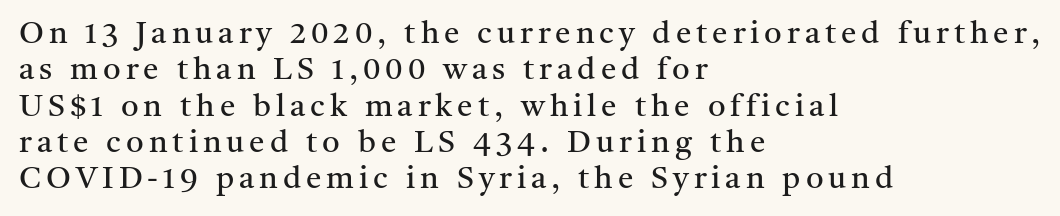
Q: Is the text bold? A: No.
Q: Is the text italic (slanted)? A: No, it is upright.
Q: Is the typeface a serif or a sans-serif typeface? A: Serif.
Q: Is the text underlined? A: No.
Q: How is the paragraph aligned? A: Left-aligned.
Q: Width (condensed, normal, or wide)? A: Normal.
Q: Stroke contrast? A: Medium.
Q: x-height? A: Medium.
Q: Monospaced? A: No.
